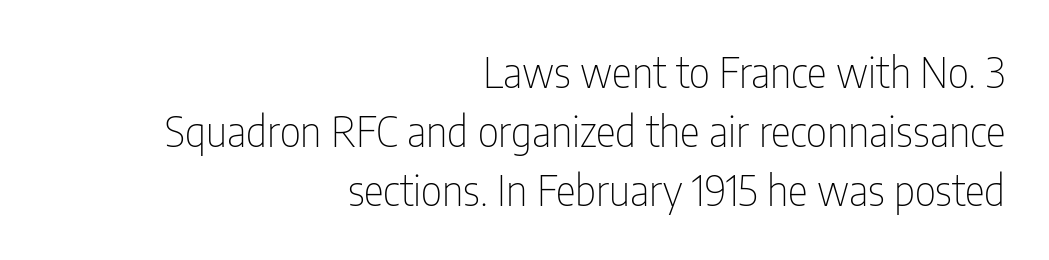
Q: Is the text bold? A: No.
Q: Is the text italic (slanted)? A: No, it is upright.
Q: Is the typeface a serif or a sans-serif typeface? A: Sans-serif.
Q: Is the text underlined? A: No.
Q: How is the paragraph aligned? A: Right-aligned.
Q: Is the spacing between letters normal or unusually wide? A: Normal.
Q: Is the spacing between lines tight, normal or loose? A: Normal.
Q: Width (condensed, normal, or wide)? A: Condensed.
Q: Stroke contrast? A: Low.
Q: x-height? A: Medium.
Q: Monospaced? A: No.
